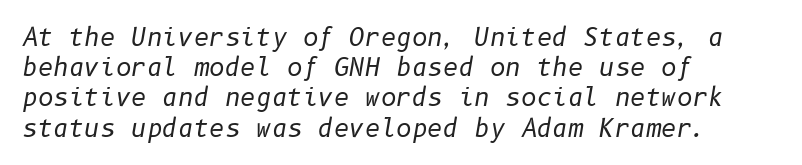
Honestly, the letter spacing is just normal — you wouldn't notice it. Glance below the letters and you will spot only blank space. This is oblique type, the kind used for emphasis or titles. Ink coverage per letter is moderate at most. Does the leading feel generous? No, just average.
